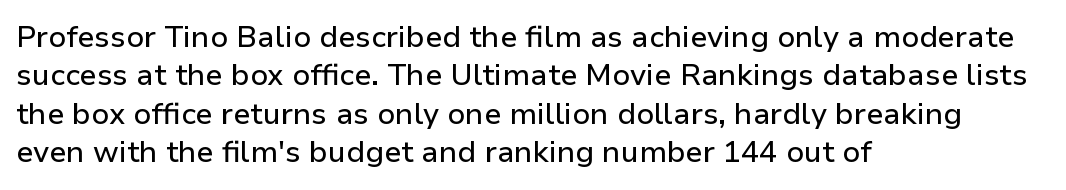
The image shows 30 px sans-serif type, upright; set left-aligned, normal line spacing (1.28x), normal letter spacing, not underlined; low stroke contrast and a medium x-height.
